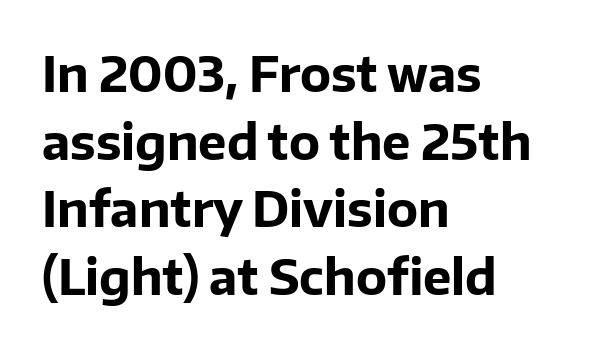
The image shows 48 px bold sans-serif type, upright; set left-aligned, normal line spacing (1.41x), normal letter spacing, not underlined; low stroke contrast and a medium x-height.
